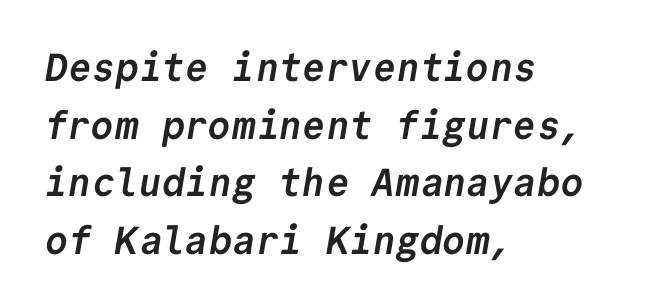
Q: Is the text bold? A: Yes.
Q: Is the typeface a serif or a sans-serif typeface? A: Sans-serif.
Q: Is the text underlined? A: No.
Q: How is the paragraph aligned? A: Left-aligned.
Q: Is the spacing between letters normal or unusually wide? A: Normal.
Q: Is the spacing between lines tight, normal or loose? A: Normal.
Q: Width (condensed, normal, or wide)? A: Normal.
Q: Stroke contrast? A: Low.
Q: x-height? A: Medium.
Q: Monospaced? A: Yes.
